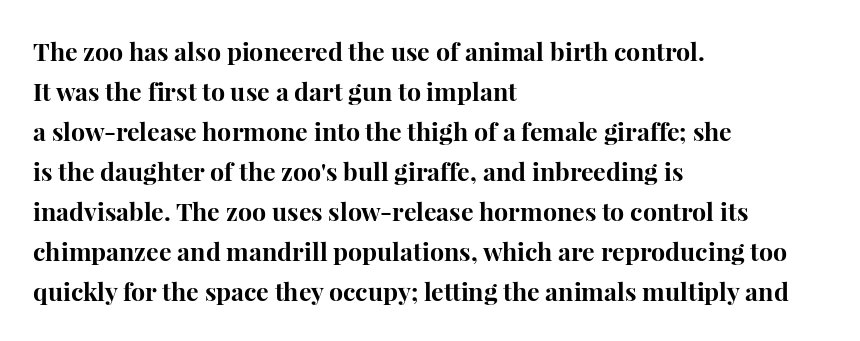
Q: Is the text bold? A: Yes.
Q: Is the text italic (slanted)? A: No, it is upright.
Q: Is the text underlined? A: No.
Q: How is the paragraph aligned? A: Left-aligned.
Q: Is the spacing between letters normal or unusually wide? A: Normal.
Q: Is the spacing between lines tight, normal or loose? A: Normal.
